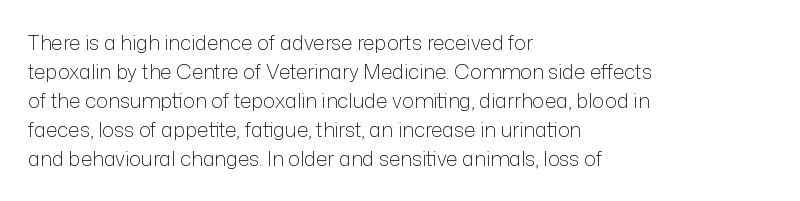
The image shows 20 px text type, upright; set left-aligned, normal line spacing (1.45x), normal letter spacing, not underlined.
